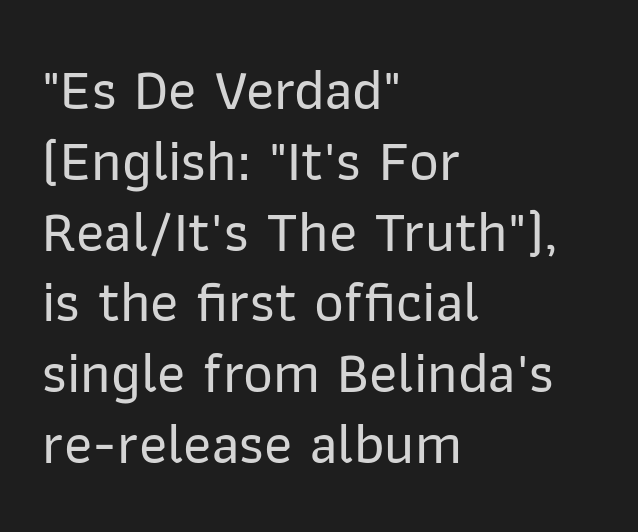
Proportional: the letters do not fall into vertical columns. Check under the words: just untouched page. When letters stand straight like this, we call the style roman or upright. Check where the strokes stop: nothing finishes them off — pure sans. Teacher's note: observe the even left margin — that is flush-left alignment. The letterforms sit shoulder to shoulder at normal distance.
